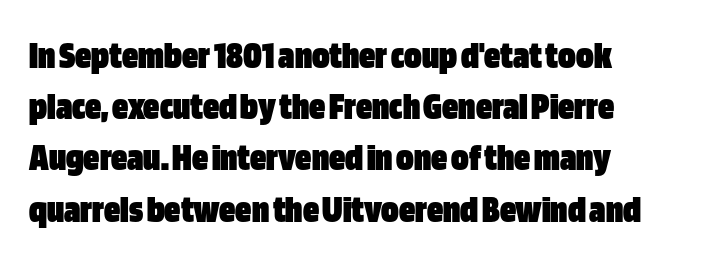
{"serif": "no", "italic": "no", "bold": "yes", "weight": "heavy", "width": "condensed", "stroke_contrast": "low", "x_height": "large", "monospaced": "no", "underline": "no", "align": "left", "line_spacing": "normal", "line_spacing_ratio": 1.28, "letter_spacing": "normal", "letter_spacing_em": 0.0, "glyph_px": 40}
